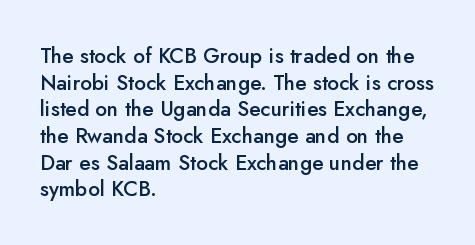
Q: Is the text bold? A: Semi-bold.
Q: Is the text italic (slanted)? A: No, it is upright.
Q: Is the text underlined? A: No.
Q: How is the paragraph aligned? A: Left-aligned.
Q: Is the spacing between letters normal or unusually wide? A: Normal.
Q: Is the spacing between lines tight, normal or loose? A: Normal.
